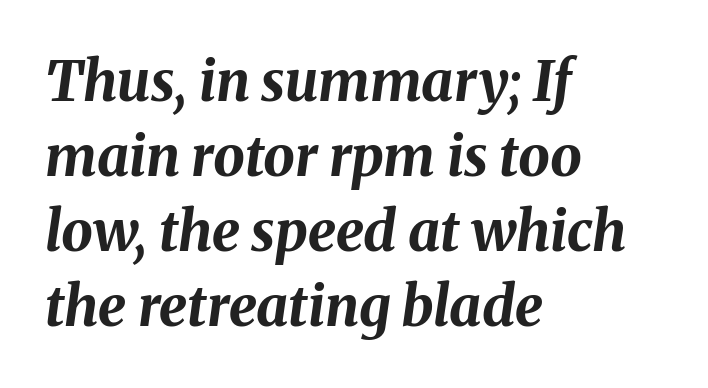
The specimen omits any rule beneath the text block's lines. Inter-character spacing is left at the font's built-in metrics. The rendering applies a slant to the glyphs. Rows of type keep a routine distance in the vertical direction. Typesetter's note: full bold, strokes at maximum text heaviness.
